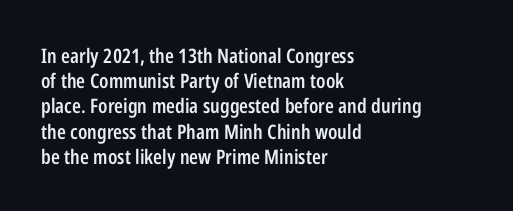
Caption: multi-line text, flush left, ragged right. Is the type bold? Partly — it's a semibold, heavier than regular but not fully bold. The rendering keeps characters at their native spacing. Is there any slant? The stems are plumb. Compared with typical paragraphs, the rows here are spaced about the same.
